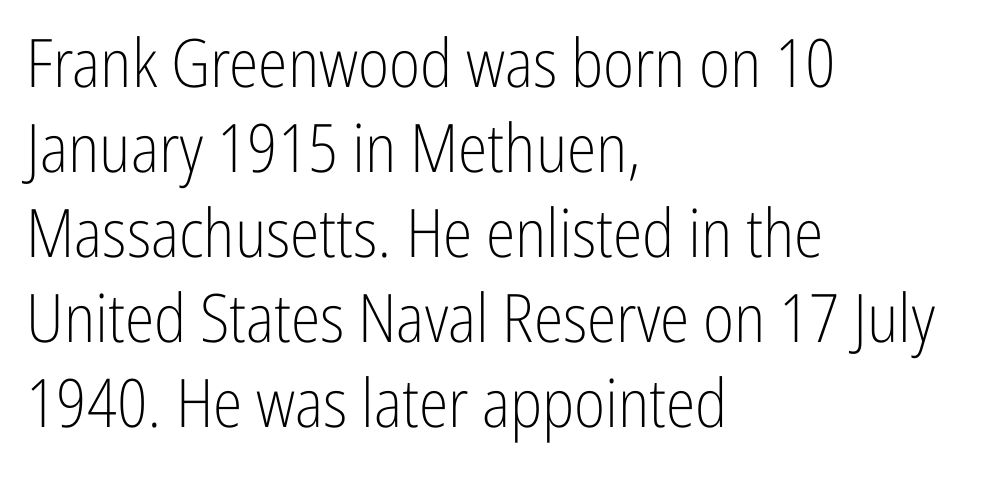
Does the type have serifs? No, each stem ends abruptly. Vertical spacing — default. Does the copy run flush right? No — it runs flush left. Letters have the restrained weight of plain body copy at most. Look at the tracking — it's just the regular setting, nothing added. These lines are rendered in a variable-pitch font.
